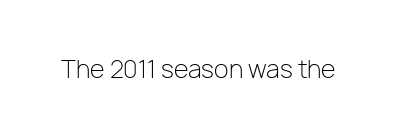
Only glyphs here, with clear space below each row. Notice how the stems are strictly vertical — no italics here. Between one letter and the next there's only the usual sliver of space. Is this a heavy cut? Hardly; it is regular or lighter.
